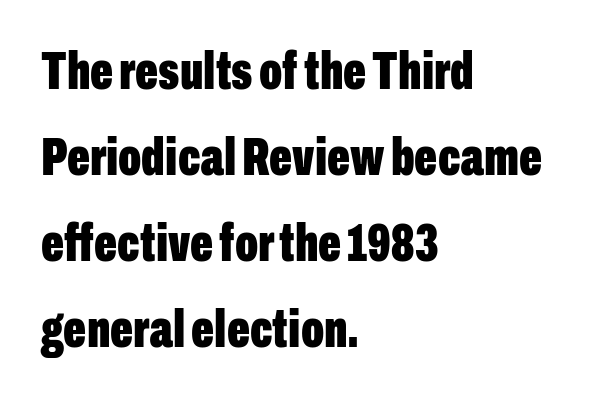
{"serif": "no", "italic": "no", "bold": "yes", "weight": "bold", "width": "condensed", "stroke_contrast": "low", "x_height": "medium", "monospaced": "no", "underline": "no", "align": "left", "line_spacing": "normal", "line_spacing_ratio": 1.59, "letter_spacing": "normal", "letter_spacing_em": 0.0, "glyph_px": 54}
